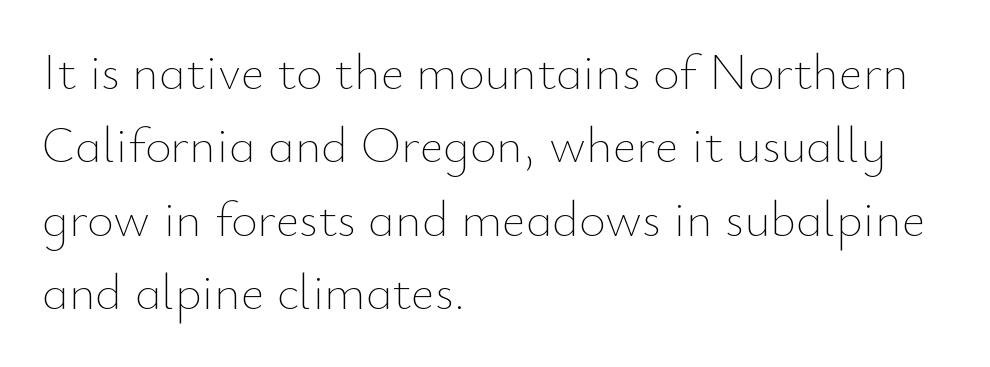
Bold? No — there's no thickening of the strokes. Leftover space on each line is placed entirely after the last word. The leading is moderate, giving the passage an even texture. Unmarked baselines from the first word to the last.
